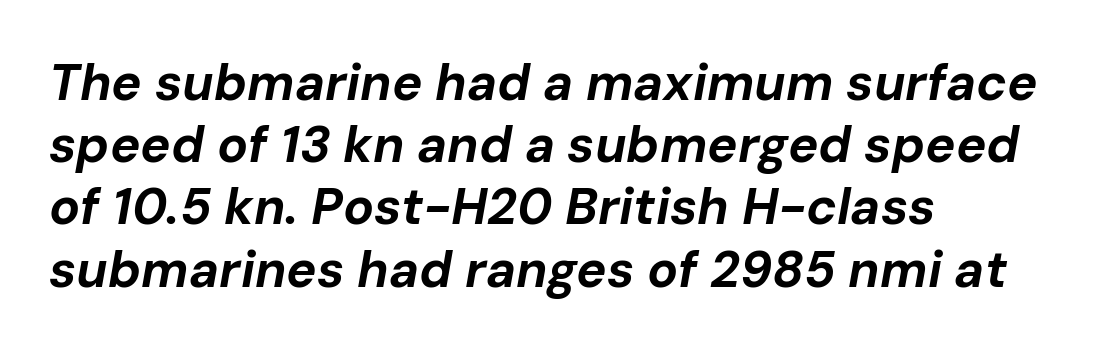
{"italic": "yes", "lean": "right", "slant_degrees": 10, "bold": "yes", "weight": "bold", "width": "normal", "stroke_contrast": "low", "x_height": "medium", "monospaced": "no", "underline": "no", "align": "left", "line_spacing_ratio": 1.22, "letter_spacing": "normal", "letter_spacing_em": 0.0, "glyph_px": 51}
